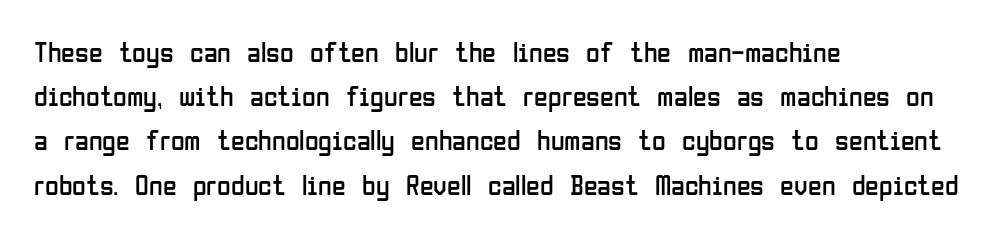
{"serif": "no", "italic": "no", "bold": "no", "weight": "regular", "width": "condensed", "stroke_contrast": "low", "x_height": "medium", "monospaced": "no", "underline": "no", "align": "left", "line_spacing": "normal", "line_spacing_ratio": 1.58, "letter_spacing": "normal", "letter_spacing_em": 0.0, "glyph_px": 28}
